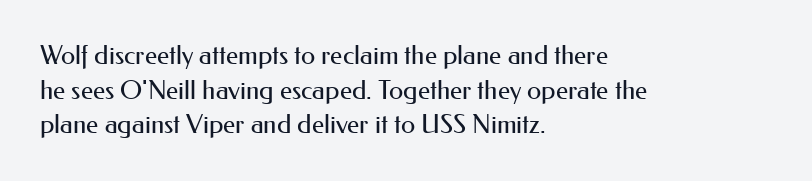
The image shows 26 px text type, upright; set left-aligned, normal line spacing (1.33x), normal letter spacing, not underlined.
